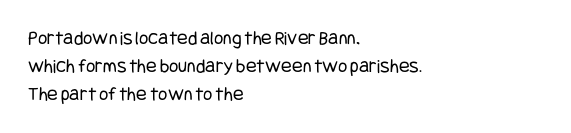
Q: Is the text bold? A: No.
Q: Is the text italic (slanted)? A: No, it is upright.
Q: Is the text underlined? A: No.
Q: How is the paragraph aligned? A: Left-aligned.
Q: Is the spacing between letters normal or unusually wide? A: Normal.
Q: Is the spacing between lines tight, normal or loose? A: Normal.
